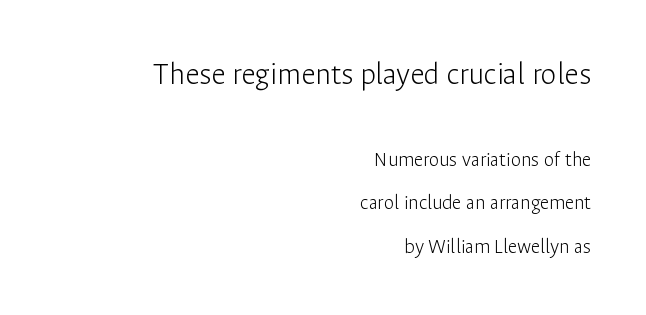
The image shows 32 px light sans-serif type, upright; set right-aligned, loose line spacing (2.07x), normal letter spacing, not underlined; the first (top) block is 1.52x larger; low stroke contrast and a medium x-height.
